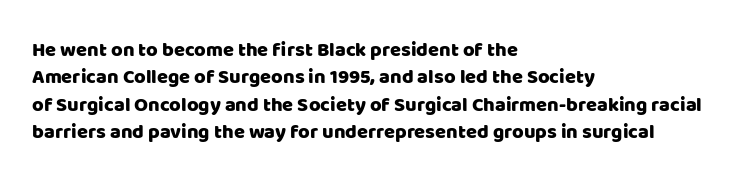
{"italic": "no", "underline": "no", "align": "left", "line_spacing": "normal", "line_spacing_ratio": 1.37, "letter_spacing": "normal", "letter_spacing_em": 0.0, "glyph_px": 20}
